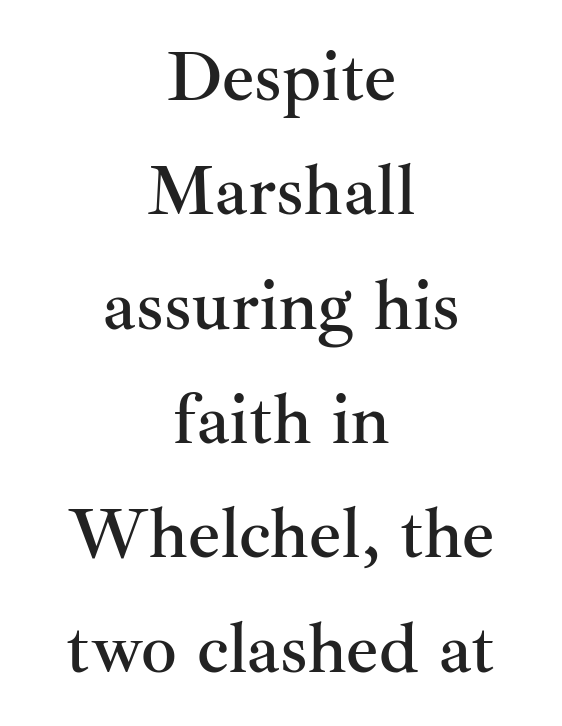
{"serif": "yes", "italic": "no", "width": "normal", "stroke_contrast": "medium", "x_height": "small", "monospaced": "no", "underline": "no", "align": "center", "line_spacing": "normal", "line_spacing_ratio": 1.61, "letter_spacing": "normal", "letter_spacing_em": 0.0, "glyph_px": 71}
